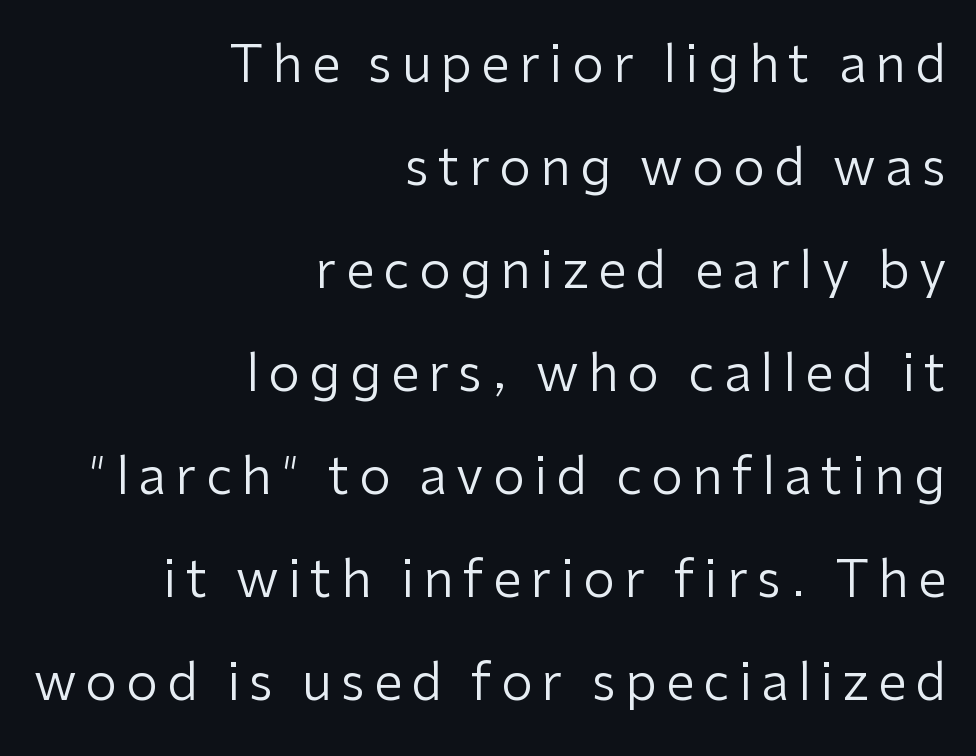
{"serif": "no", "italic": "no", "bold": "no", "weight": "regular", "width": "normal", "stroke_contrast": "low", "x_height": "medium", "monospaced": "no", "underline": "no", "align": "right", "line_spacing": "loose", "line_spacing_ratio": 2.02, "glyph_px": 51}
